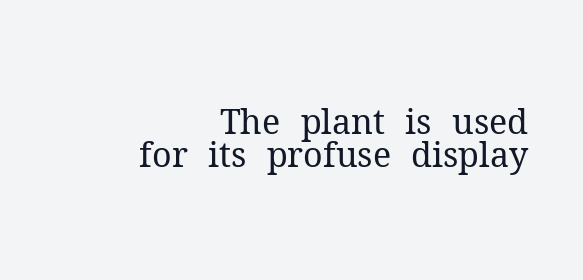
The image shows 34 px regular-weight serif type, upright; set right-aligned, tight line spacing (0.97x), normal letter spacing, not underlined; medium stroke contrast and a medium x-height.
